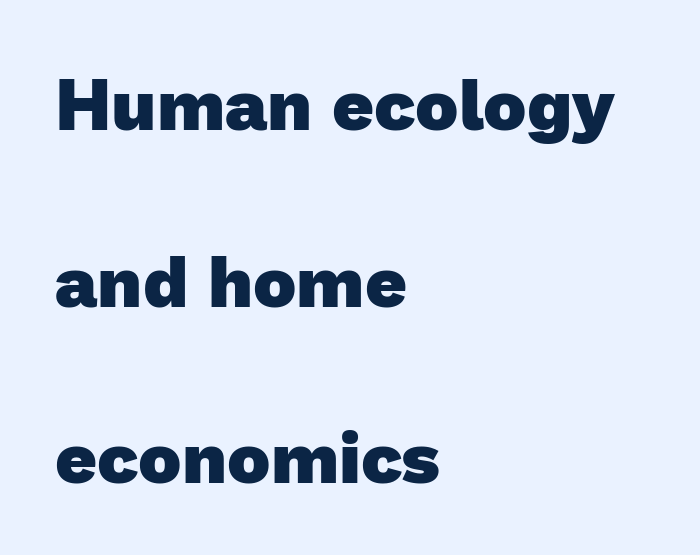
The image shows 73 px heavy sans-serif type; set left-aligned, loose line spacing (2.42x), normal letter spacing, not underlined; low stroke contrast and a medium x-height.
